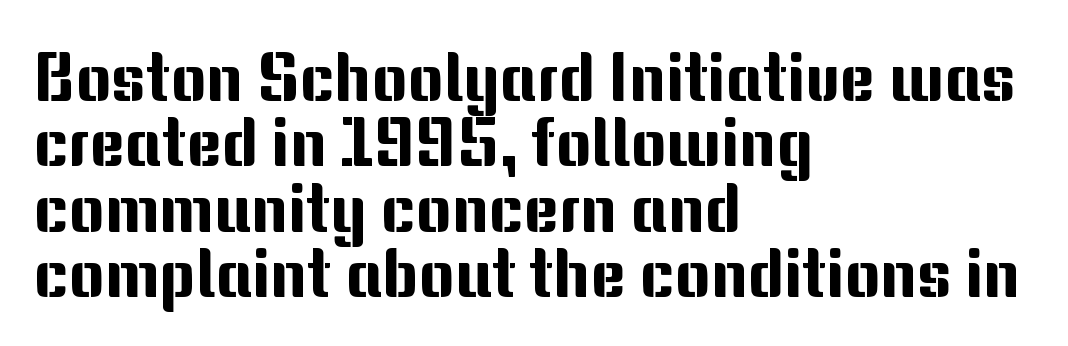
The designer went with a sans here, leaving each stem footless. Tightly led — the rows are bunched. No word sits above an underline. This is the regular roman posture of the typeface. Reading down the block, your eye returns to a fixed left position each line.
